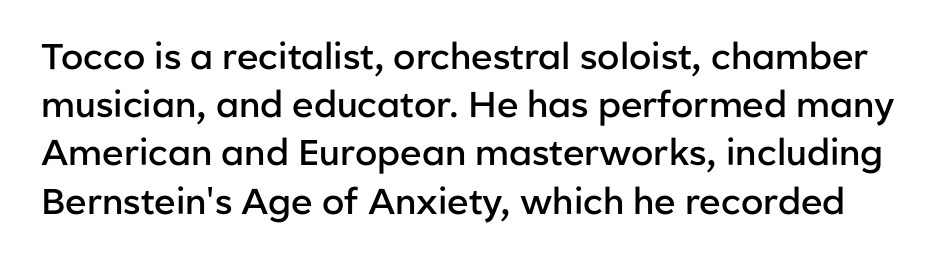
{"serif": "no", "italic": "no", "bold": "semi", "weight": "semibold", "width": "normal", "stroke_contrast": "low", "x_height": "medium", "monospaced": "no", "underline": "no", "line_spacing": "normal", "line_spacing_ratio": 1.34, "letter_spacing": "normal", "letter_spacing_em": 0.0, "glyph_px": 36}
